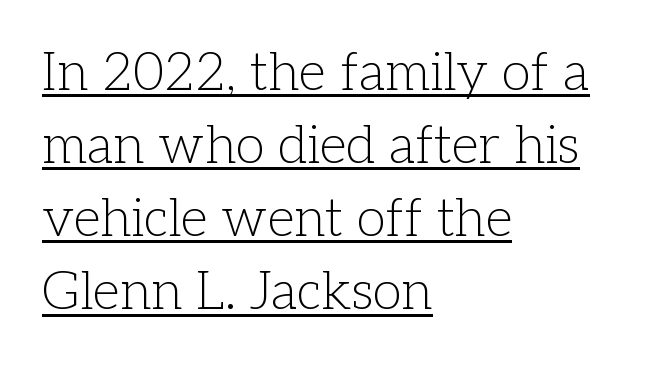
{"serif": "yes", "italic": "no", "bold": "no", "weight": "light", "width": "normal", "stroke_contrast": "low", "x_height": "medium", "monospaced": "no", "underline": "yes", "align": "left", "line_spacing": "normal", "line_spacing_ratio": 1.38, "letter_spacing": "normal", "letter_spacing_em": 0.0, "glyph_px": 53}
